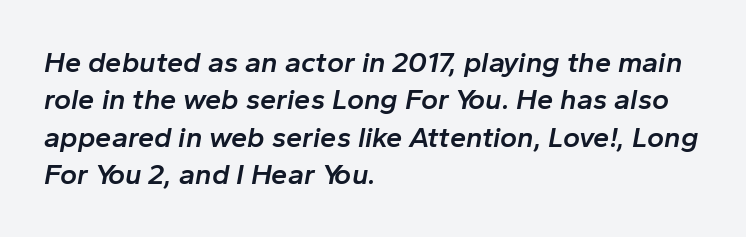
The lettering tilts uniformly, giving the passage an italic look. Where is the straight margin? On the left. Letter spacing: default. In terms of weight, the rendering is demibold, just under bold. Regarding leading, the lines here are spaced in the standard way.
